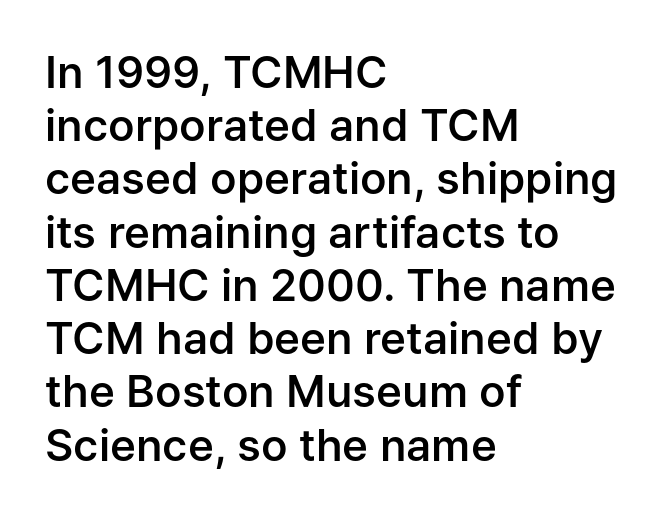
Reading down the block, your eye returns to a fixed left position each line. The rendering shows plain stroke endings on the letterforms — a sans-serif design. Inter-character spacing is left at the font's built-in metrics. This sample has the flowing, uneven cadence of proportional lettering. Notice how the stems are strictly vertical — no italics here.
